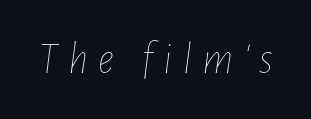
This is oblique type, the kind used for emphasis or titles. The letterforms stand isolated, each surrounded by extra space. You could not count columns in this text — the font is proportionally spaced. Lines of text with bare space underneath. Weight: not bold — regular or lighter.
